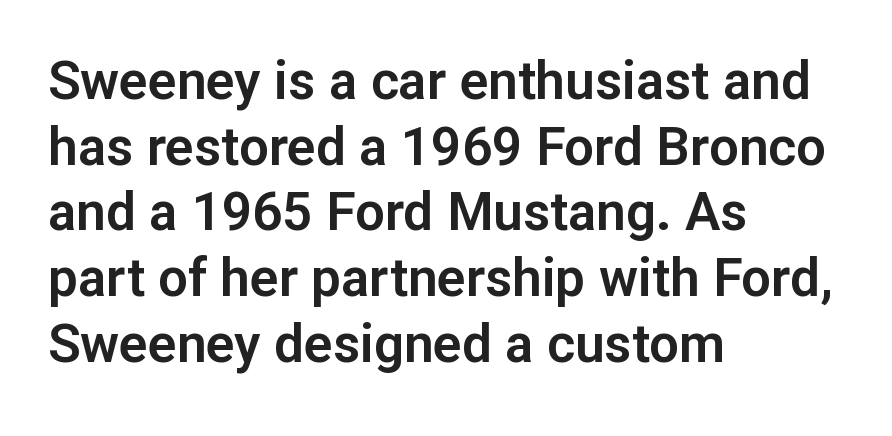
{"serif": "no", "italic": "no", "width": "normal", "stroke_contrast": "low", "x_height": "medium", "monospaced": "no", "underline": "no", "align": "left", "line_spacing_ratio": 1.24, "letter_spacing": "normal", "letter_spacing_em": 0.0, "glyph_px": 53}
